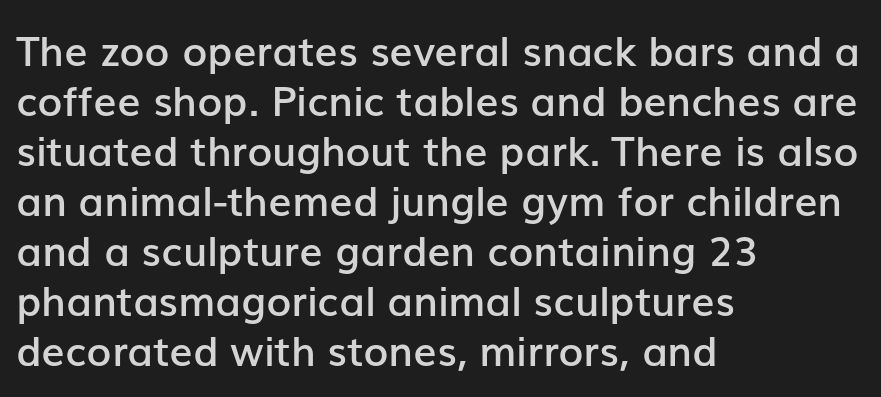
Q: Is the text bold? A: Semi-bold.
Q: Is the text italic (slanted)? A: No, it is upright.
Q: Is the typeface a serif or a sans-serif typeface? A: Sans-serif.
Q: Is the text underlined? A: No.
Q: How is the paragraph aligned? A: Left-aligned.
Q: Is the spacing between letters normal or unusually wide? A: Normal.
Q: Width (condensed, normal, or wide)? A: Normal.
Q: Stroke contrast? A: Low.
Q: x-height? A: Medium.
Q: Monospaced? A: No.
